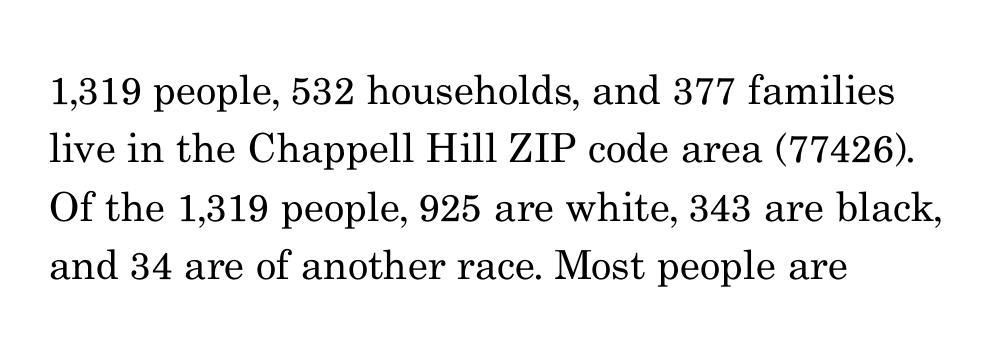
Q: Is the text bold? A: No.
Q: Is the text italic (slanted)? A: No, it is upright.
Q: Is the typeface a serif or a sans-serif typeface? A: Serif.
Q: Is the text underlined? A: No.
Q: How is the paragraph aligned? A: Left-aligned.
Q: Is the spacing between letters normal or unusually wide? A: Normal.
Q: Is the spacing between lines tight, normal or loose? A: Normal.
Q: Width (condensed, normal, or wide)? A: Normal.
Q: Stroke contrast? A: Medium.
Q: x-height? A: Small.
Q: Monospaced? A: No.
